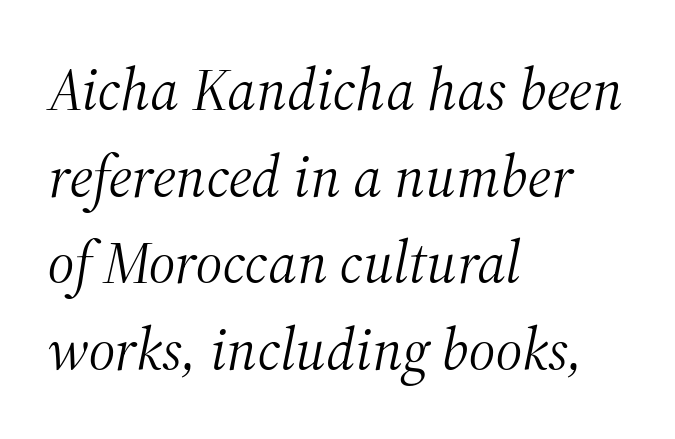
Left-aligned paragraph, ragged on the right. Are there feet on the stems? There are — it's a serif. Emphasis-style slanted type is in use. Heft: none added — not bold. Here the designer chose a conventional face with non-uniform glyph widths. Short note: letters normally spaced.
